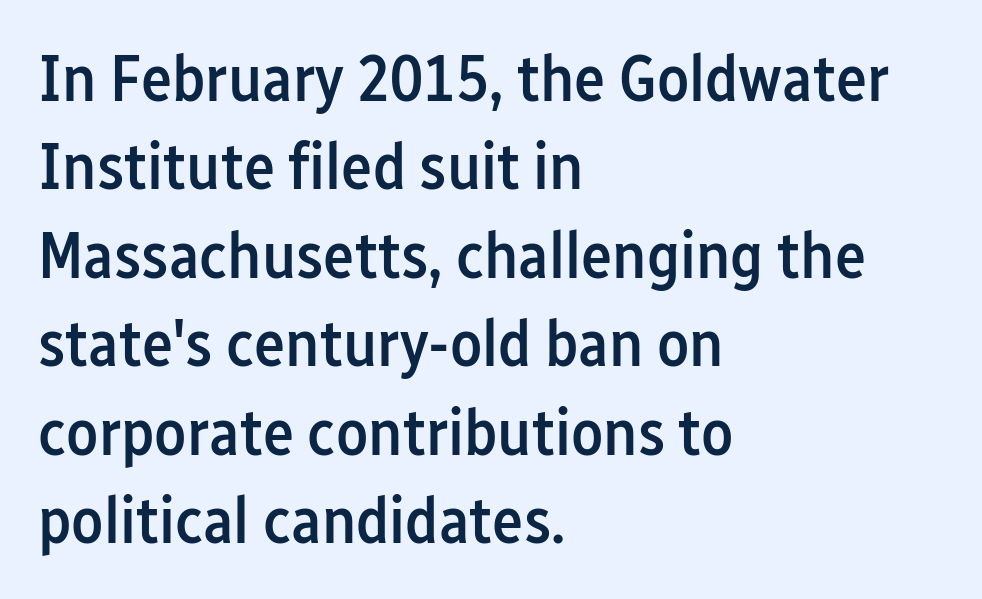
The passage shown is not underscored anywhere. The letterforms sit shoulder to shoulder at normal distance. Examine the stroke ends and you'll find no serifs. The rendering anchors every line to the left-hand side. Here the designer chose a conventional face with non-uniform glyph widths.
